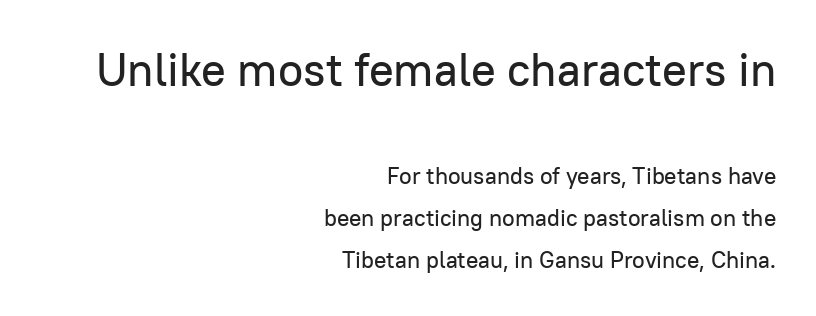
Q: Is the text italic (slanted)? A: No, it is upright.
Q: Is the typeface a serif or a sans-serif typeface? A: Sans-serif.
Q: Is the text underlined? A: No.
Q: How is the paragraph aligned? A: Right-aligned.
Q: Is the spacing between letters normal or unusually wide? A: Normal.
Q: Which block of text is set in a larger size, the first (top) or the second (bottom)? A: The first (top) one.
Q: Width (condensed, normal, or wide)? A: Normal.
Q: Stroke contrast? A: Low.
Q: x-height? A: Medium.
Q: Monospaced? A: No.
